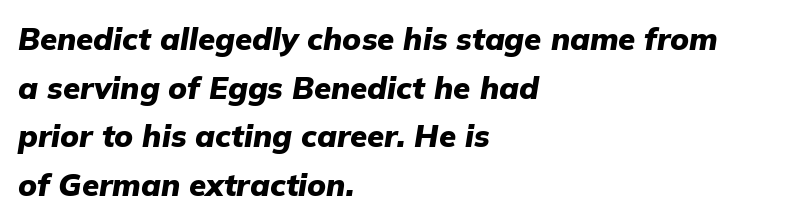
The image shows 31 px heavy type, italic (leaning right); set left-aligned, normal line spacing (1.57x), normal letter spacing, not underlined; low stroke contrast and a medium x-height.
